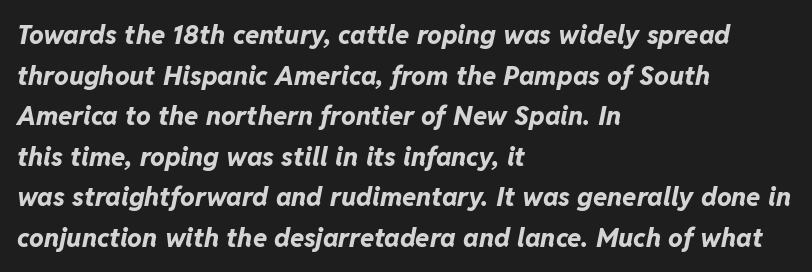
{"italic": "yes", "lean": "right", "slant_degrees": 11, "bold": "yes", "underline": "no", "align": "left", "line_spacing": "normal", "line_spacing_ratio": 1.56, "letter_spacing": "normal", "letter_spacing_em": 0.0, "glyph_px": 26}
